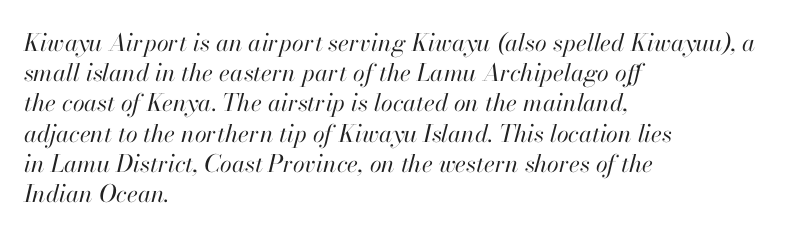
Q: Is the text bold? A: No.
Q: Is the text italic (slanted)? A: Yes, it leans right by about 13 degrees.
Q: Is the text underlined? A: No.
Q: How is the paragraph aligned? A: Left-aligned.
Q: Is the spacing between letters normal or unusually wide? A: Normal.
Q: Is the spacing between lines tight, normal or loose? A: Normal.
